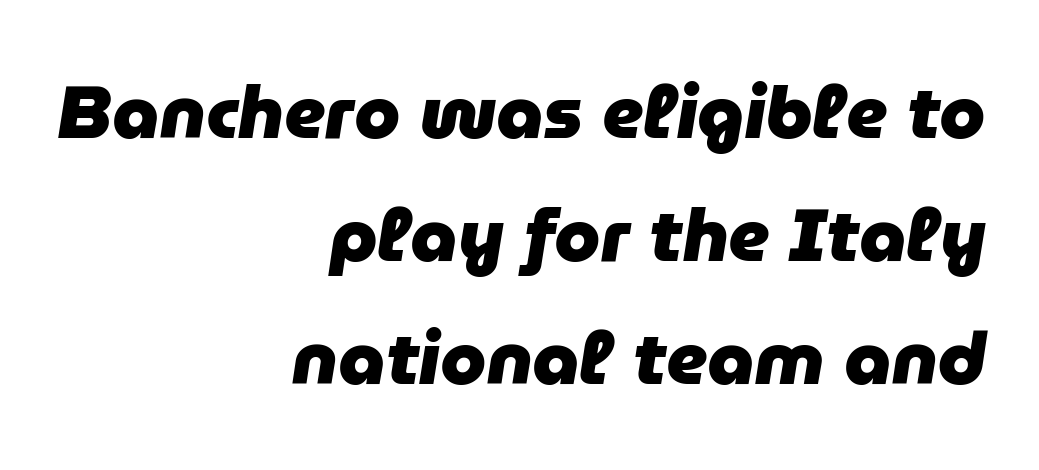
Does the copy run flush right? Yes — the right margin is perfectly even. The string is rendered with underlining switched off. Quick note: italic. Is there much room between lines? A standard amount, neither cramped nor airy. A typesetter would call this proportional, since set widths differ per character. Look at the tracking — it's just the regular setting, nothing added.
